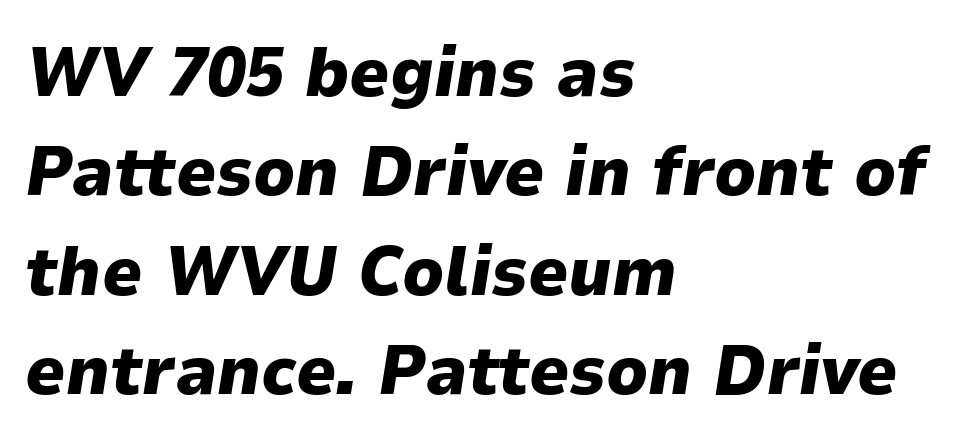
{"italic": "yes", "lean": "right", "slant_degrees": 9, "bold": "yes", "weight": "heavy", "width": "normal", "stroke_contrast": "low", "x_height": "medium", "monospaced": "no", "underline": "no", "align": "left", "line_spacing": "normal", "line_spacing_ratio": 1.42, "letter_spacing": "normal", "letter_spacing_em": 0.0, "glyph_px": 70}
